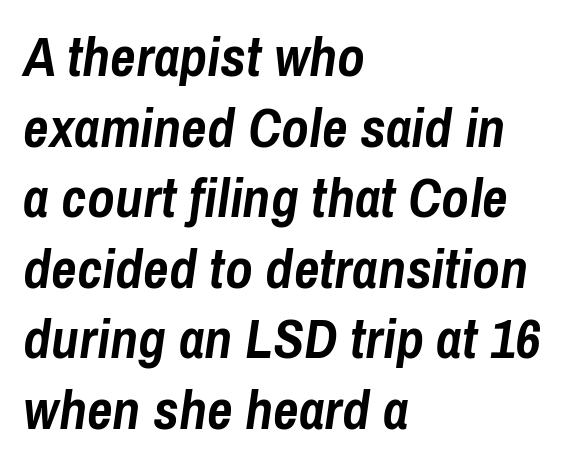
The image shows 56 px semibold, condensed type, italic (leaning right); set left-aligned, normal line spacing (1.26x), normal letter spacing, not underlined; low stroke contrast and a medium x-height.
